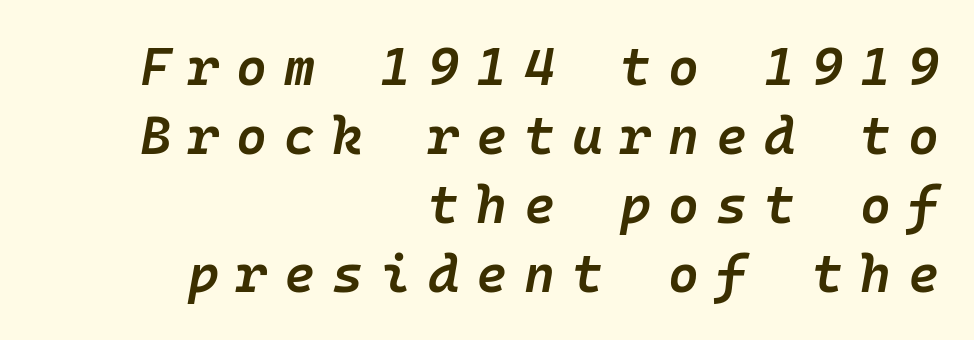
Q: Is the text bold? A: Semi-bold.
Q: Is the text italic (slanted)? A: Yes, it leans right by about 10 degrees.
Q: Is the text underlined? A: No.
Q: How is the paragraph aligned? A: Right-aligned.
Q: Is the spacing between letters normal or unusually wide? A: Unusually wide.
Q: Is the spacing between lines tight, normal or loose? A: Normal.
Q: Width (condensed, normal, or wide)? A: Normal.
Q: Stroke contrast? A: Low.
Q: x-height? A: Medium.
Q: Monospaced? A: Yes.
